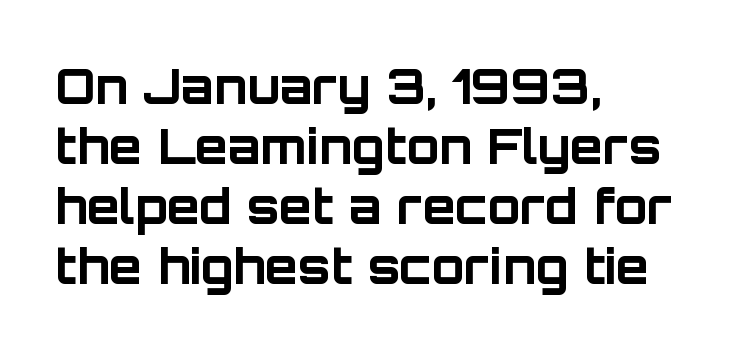
Q: Is the text bold? A: Yes.
Q: Is the text italic (slanted)? A: No, it is upright.
Q: Is the typeface a serif or a sans-serif typeface? A: Sans-serif.
Q: Is the text underlined? A: No.
Q: How is the paragraph aligned? A: Left-aligned.
Q: Is the spacing between letters normal or unusually wide? A: Normal.
Q: Is the spacing between lines tight, normal or loose? A: Normal.
Q: Width (condensed, normal, or wide)? A: Normal.
Q: Stroke contrast? A: Low.
Q: x-height? A: Large.
Q: Monospaced? A: No.
